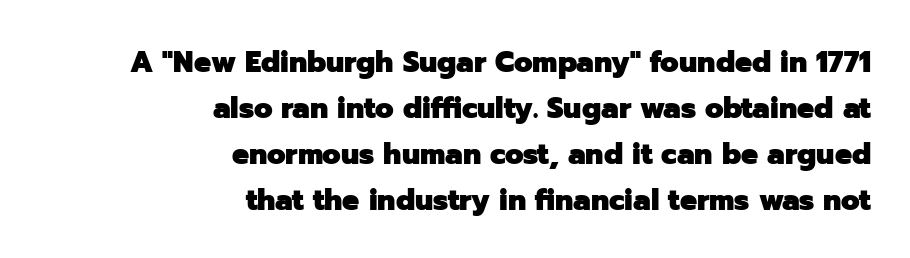
{"serif": "no", "italic": "no", "bold": "yes", "weight": "heavy", "width": "normal", "stroke_contrast": "low", "x_height": "medium", "monospaced": "no", "underline": "no", "align": "right", "line_spacing": "normal", "line_spacing_ratio": 1.53, "letter_spacing": "normal", "letter_spacing_em": 0.0, "glyph_px": 30}
